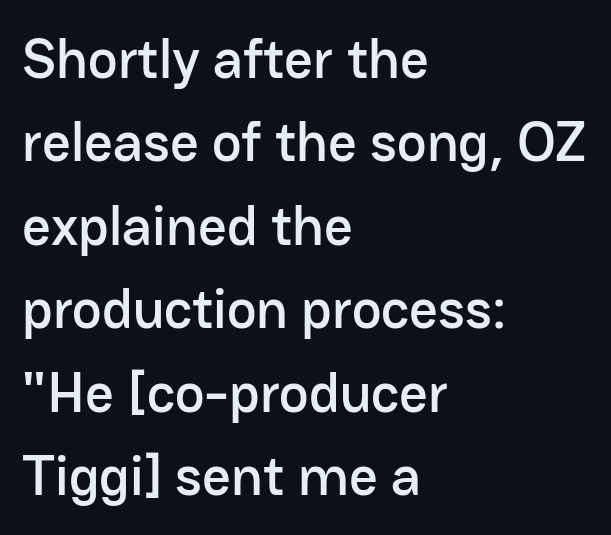
The image shows 56 px sans-serif type, upright; set left-aligned, normal line spacing (1.49x), normal letter spacing, not underlined; low stroke contrast and a medium x-height.
